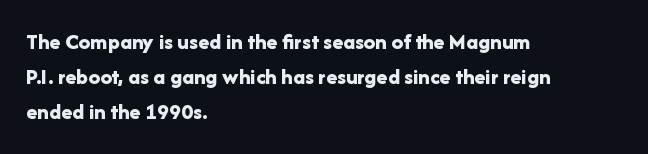
Q: Is the text bold? A: Yes.
Q: Is the text italic (slanted)? A: No, it is upright.
Q: Is the text underlined? A: No.
Q: How is the paragraph aligned? A: Left-aligned.
Q: Is the spacing between letters normal or unusually wide? A: Normal.
Q: Is the spacing between lines tight, normal or loose? A: Normal.
